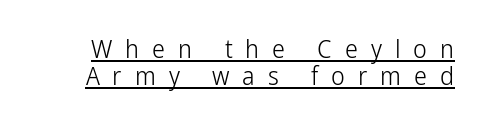
Q: Is the text bold? A: No.
Q: Is the text italic (slanted)? A: No, it is upright.
Q: Is the text underlined? A: Yes.
Q: Is the spacing between letters normal or unusually wide? A: Unusually wide.
Q: Is the spacing between lines tight, normal or loose? A: Tight.
